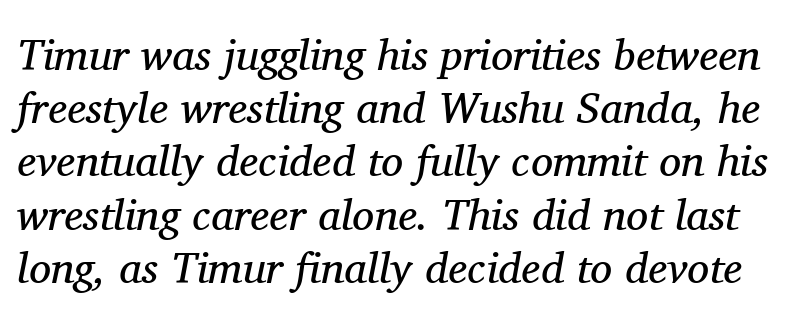
What kind of face is this? One with serifs. Decoration check: the copy has no underline. The tracking reads as untouched default to a designer's eye. The font is comparable to plain body text, perhaps lighter. Proportional: the letters do not fall into vertical columns.
